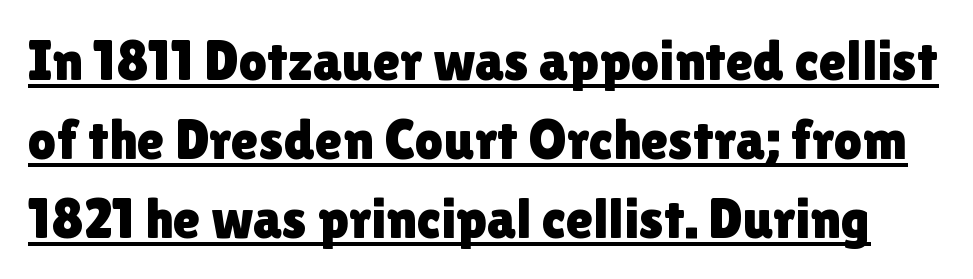
The image shows 56 px sans-serif type, upright; set normal line spacing (1.41x), normal letter spacing, underlined; a medium x-height.
